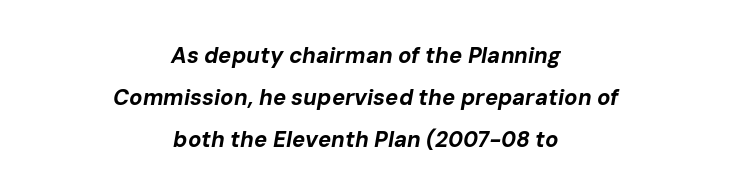
The passage shown has conventional tracking throughout. Posture: slanted. The glyphs are unaccompanied by any horizontal stroke below them. Notice the wide empty band between every row — that's loose leading. Thick stems and heavy bowls — unmistakably bold. If you folded the block vertically in half, each line would mirror itself in length.
